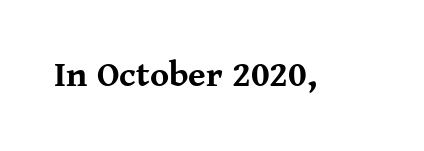
The image shows 36 px bold serif type, upright; set normal letter spacing, not underlined; medium stroke contrast and a medium x-height.
